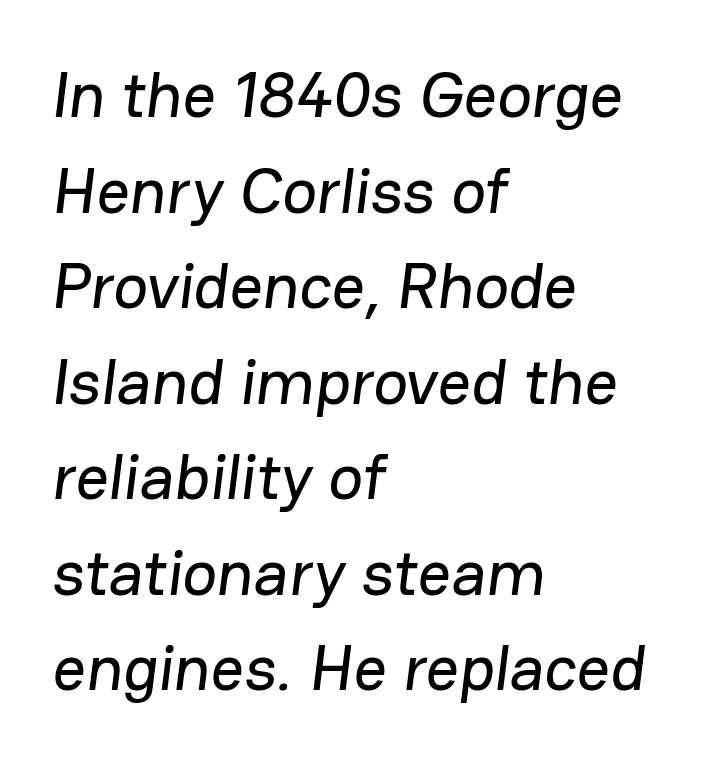
{"serif": "no", "width": "normal", "stroke_contrast": "low", "x_height": "medium", "monospaced": "no", "underline": "no", "align": "left", "line_spacing": "normal", "line_spacing_ratio": 1.47, "letter_spacing": "normal", "letter_spacing_em": 0.0, "glyph_px": 65}
